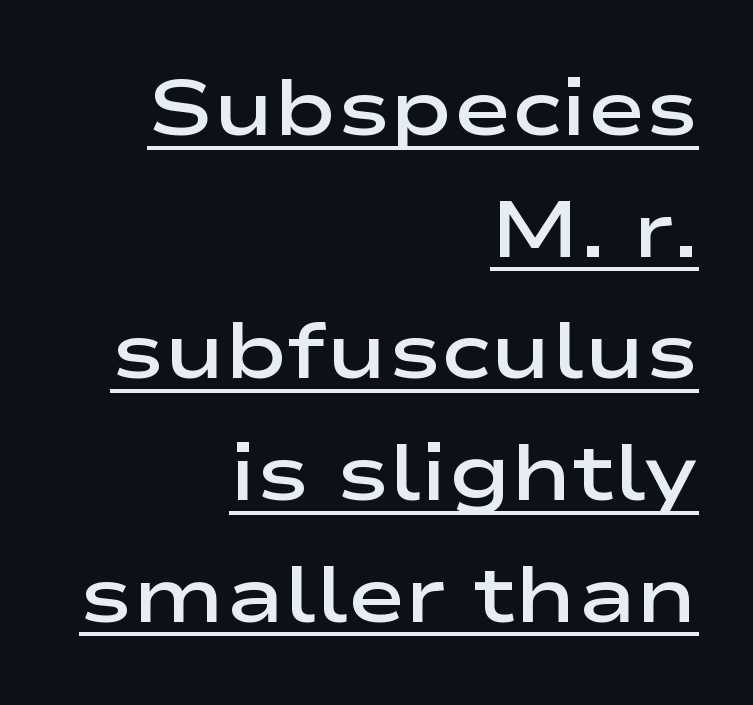
Q: Is the text bold? A: Semi-bold.
Q: Is the text italic (slanted)? A: No, it is upright.
Q: Is the typeface a serif or a sans-serif typeface? A: Sans-serif.
Q: Is the text underlined? A: Yes.
Q: How is the paragraph aligned? A: Right-aligned.
Q: Is the spacing between letters normal or unusually wide? A: Normal.
Q: Is the spacing between lines tight, normal or loose? A: Normal.
Q: Width (condensed, normal, or wide)? A: Wide.
Q: Stroke contrast? A: Low.
Q: x-height? A: Medium.
Q: Monospaced? A: No.
